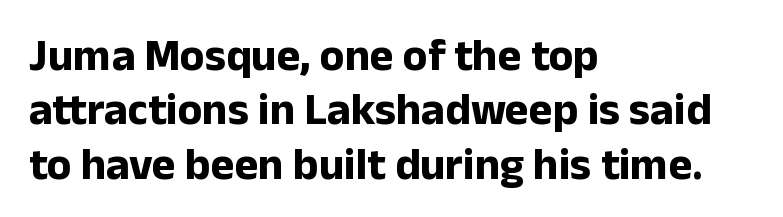
The passage is arranged the way most books set body copy — flush left. The passage shown is typed in a proportional face where columns would drift. I'd call this a sans setting — the letters go barefoot. The lettering stays uniformly vertical, giving the passage a roman look.
